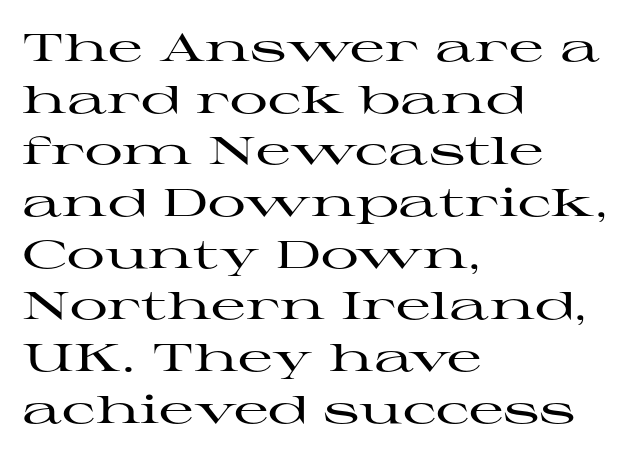
Where is the straight margin? On the left. Think of a printed novel: that variable character pitch is what you see here. Each new line begins a customary step beneath the previous one. Upright lettering throughout. The baseline area is clear. Old-style or modern, the face here clearly has serifs.
